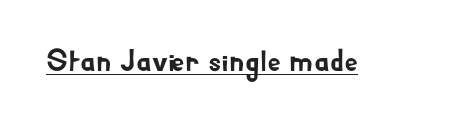
{"serif": "no", "italic": "no", "width": "normal", "stroke_contrast": "low", "x_height": "small", "monospaced": "no", "underline": "yes", "letter_spacing": "normal", "letter_spacing_em": 0.0, "glyph_px": 31}
